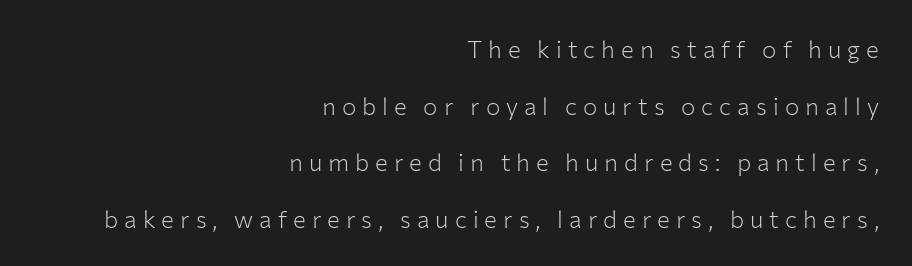
Baseline-to-baseline distance is far greater than the letter height. Has an underline been added? It has not. The rag falls on the left side of this text block. The line texture is sparse and dotted thanks to wide tracking. The strokes are not fattened; the text isn't bold.
